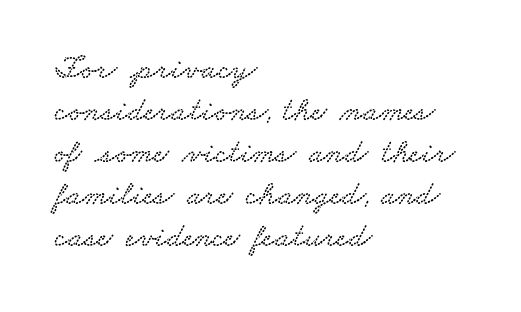
The image shows 33 px wide serif type; set left-aligned, normal line spacing (1.27x), normal letter spacing, not underlined; low stroke contrast and a small x-height.
